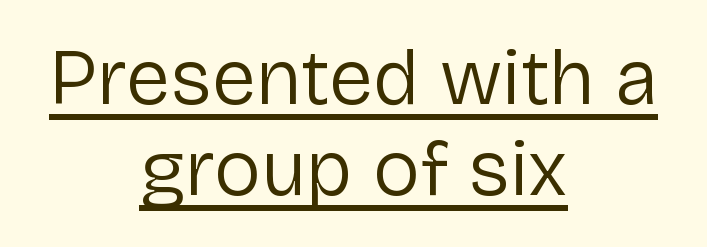
{"serif": "no", "italic": "no", "bold": "no", "weight": "regular", "width": "normal", "stroke_contrast": "low", "x_height": "medium", "monospaced": "no", "underline": "yes", "align": "center", "line_spacing": "tight", "line_spacing_ratio": 1.15, "letter_spacing": "normal", "letter_spacing_em": 0.0, "glyph_px": 79}
